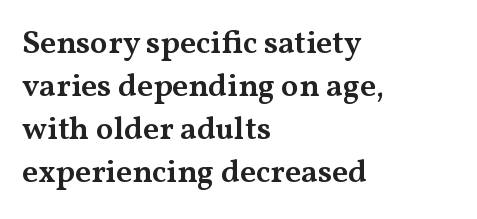
Notice how the stems are strictly vertical — no italics here. Leading: standard. Underlining? Definitely not there. This sample has the flowing, uneven cadence of proportional lettering. Caption: semibold face, moderately heavy strokes.
